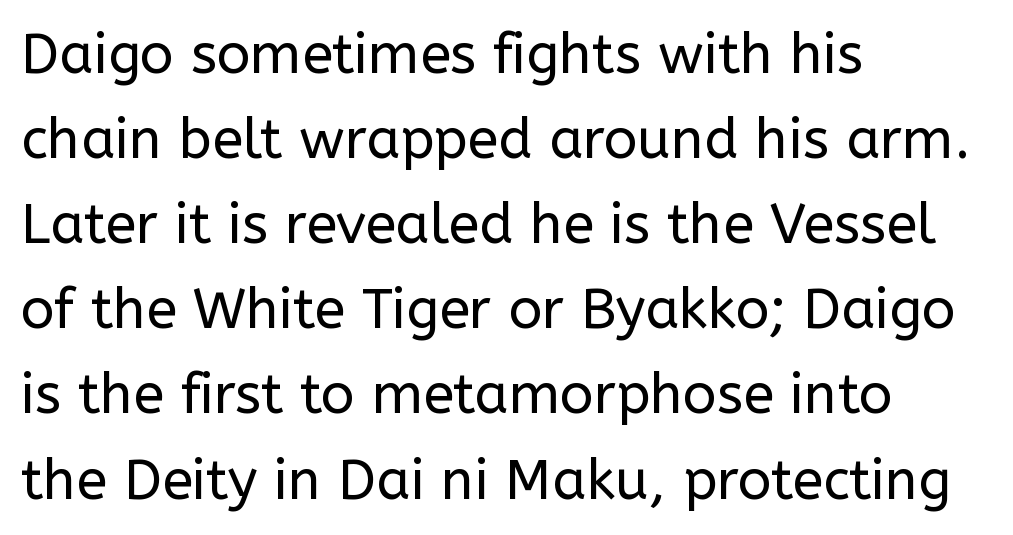
{"serif": "no", "italic": "no", "bold": "no", "weight": "regular", "width": "normal", "stroke_contrast": "low", "x_height": "medium", "monospaced": "no", "underline": "no", "align": "left", "line_spacing": "normal", "line_spacing_ratio": 1.52, "letter_spacing": "normal", "letter_spacing_em": 0.0, "glyph_px": 56}
